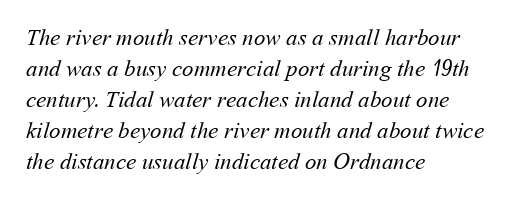
The vertical gap from one line to the next is medium. The letterforms sit at book weight or below. Underline: absent. All the whitespace from short lines collects on the right. The type is set solid horizontally, with unmodified tracking.
